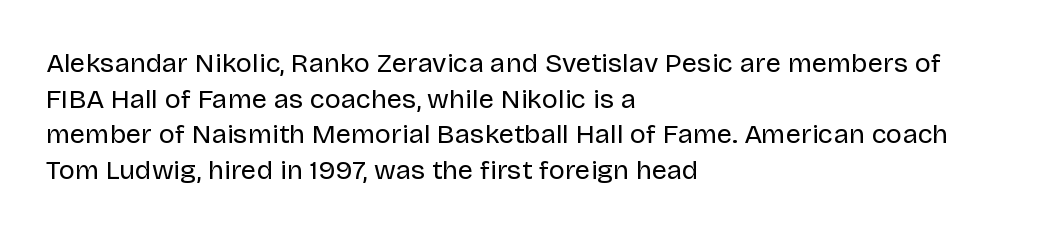
The image shows 27 px text type, upright; set left-aligned, normal line spacing (1.32x), normal letter spacing, not underlined.
